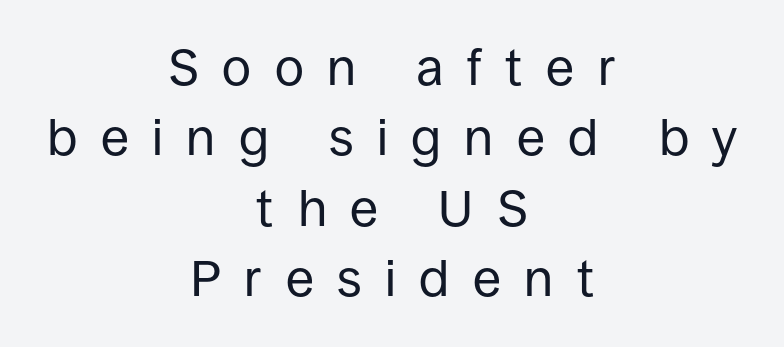
Designer's note — italics off, roman on. Interline gaps are of average width in this sample. Unmarked baselines from the first word to the last. The passage shown is typed in a proportional face where columns would drift. In terms of letterspacing, this is a distinctly airy, spread setting.
